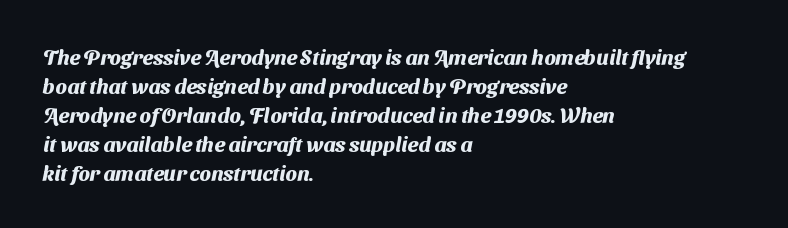
Q: Is the text bold? A: Yes.
Q: Is the text underlined? A: No.
Q: How is the paragraph aligned? A: Left-aligned.
Q: Is the spacing between letters normal or unusually wide? A: Normal.
Q: Is the spacing between lines tight, normal or loose? A: Normal.
